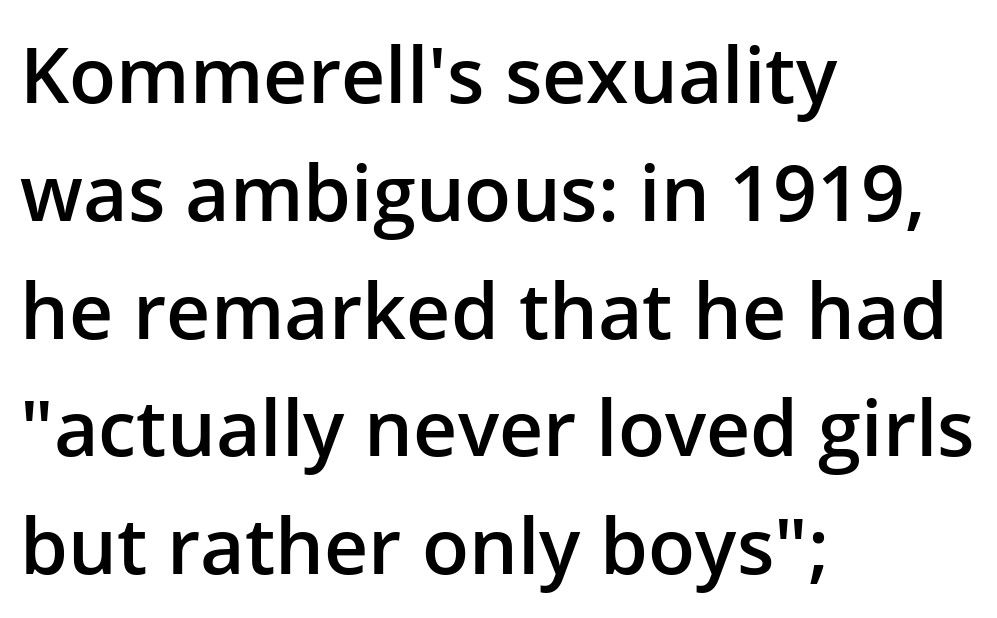
{"serif": "no", "italic": "no", "bold": "semi", "weight": "semibold", "width": "normal", "stroke_contrast": "low", "x_height": "medium", "monospaced": "no", "underline": "no", "align": "left", "line_spacing": "normal", "line_spacing_ratio": 1.53, "letter_spacing": "normal", "letter_spacing_em": 0.0, "glyph_px": 77}
